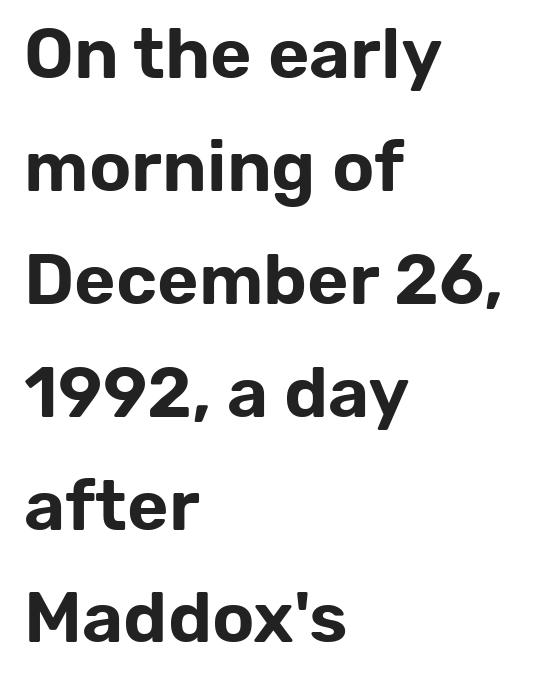
The image shows 71 px sans-serif type, upright; set left-aligned, normal line spacing (1.59x), normal letter spacing, not underlined; low stroke contrast and a medium x-height.
